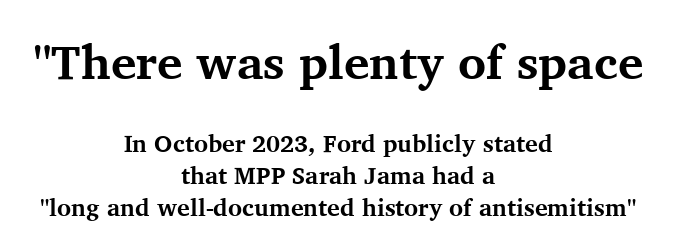
The image shows 48 px bold serif type, upright; set centered, normal line spacing (1.33x), normal letter spacing, not underlined; the first (top) block is 2.0x larger; medium stroke contrast and a medium x-height.
